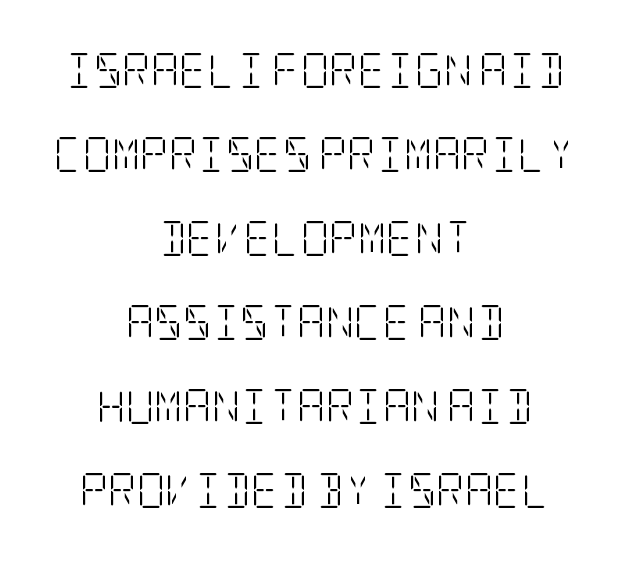
Students, note that the glyphs here touch the page at normal intervals. Caption: multi-line text, centered on the measure. The area under the type is left untouched. Font category for this specimen: serif. No heavy texture on the line: the type isn't bold.
